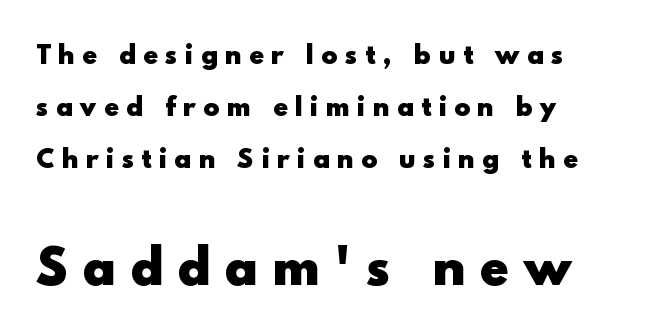
{"serif": "no", "italic": "no", "bold": "yes", "weight": "heavy", "width": "normal", "x_height": "small", "monospaced": "no", "underline": "no", "align": "left", "line_spacing": "loose", "line_spacing_ratio": 2.17, "letter_spacing": "wide", "letter_spacing_em": 0.33, "larger_block": "second", "size_ratio": 1.96, "glyph_px": 47}
